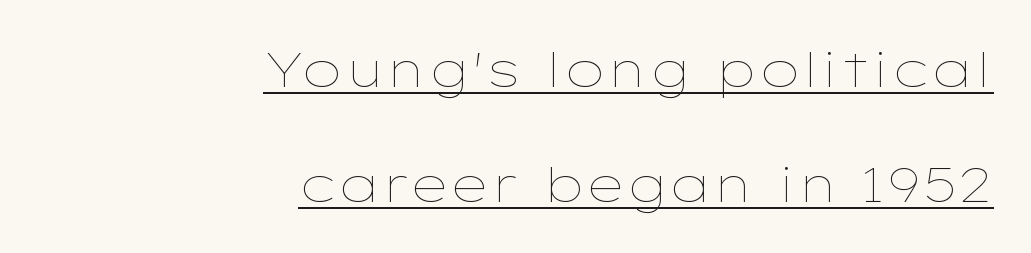
{"italic": "no", "bold": "no", "weight": "thin", "width": "wide", "stroke_contrast": "low", "x_height": "medium", "monospaced": "no", "underline": "yes", "align": "right", "line_spacing": "loose", "line_spacing_ratio": 2.34, "letter_spacing": "normal", "letter_spacing_em": 0.0, "glyph_px": 49}
